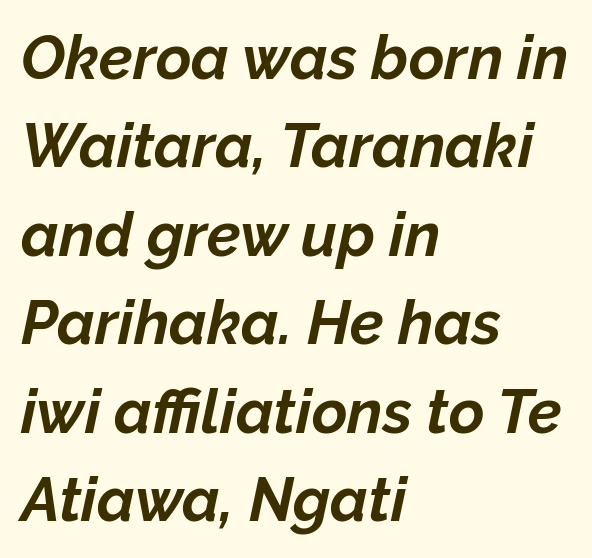
The image shows 61 px bold type, italic (leaning right); set left-aligned, normal line spacing (1.45x), normal letter spacing, not underlined; low stroke contrast and a medium x-height.
